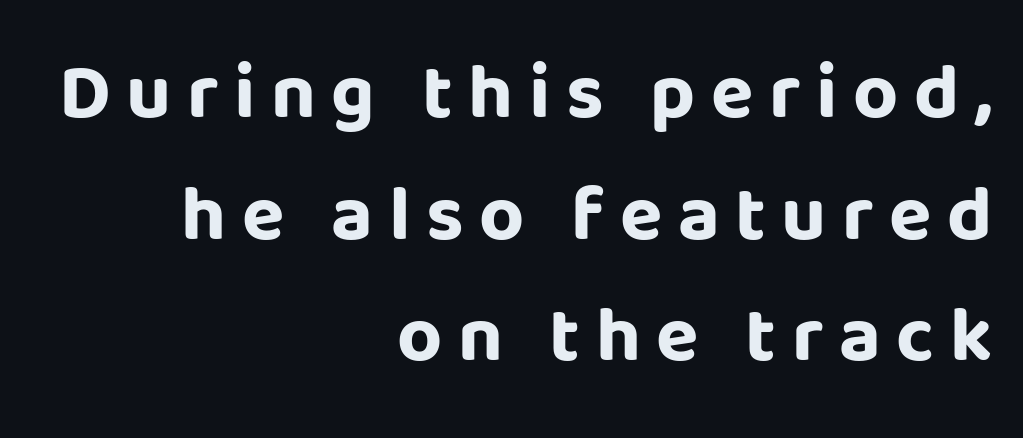
{"serif": "no", "italic": "no", "bold": "yes", "weight": "bold", "width": "normal", "stroke_contrast": "low", "x_height": "large", "monospaced": "no", "underline": "no", "align": "right", "line_spacing": "normal", "line_spacing_ratio": 1.56, "letter_spacing": "wide", "letter_spacing_em": 0.2, "glyph_px": 78}
